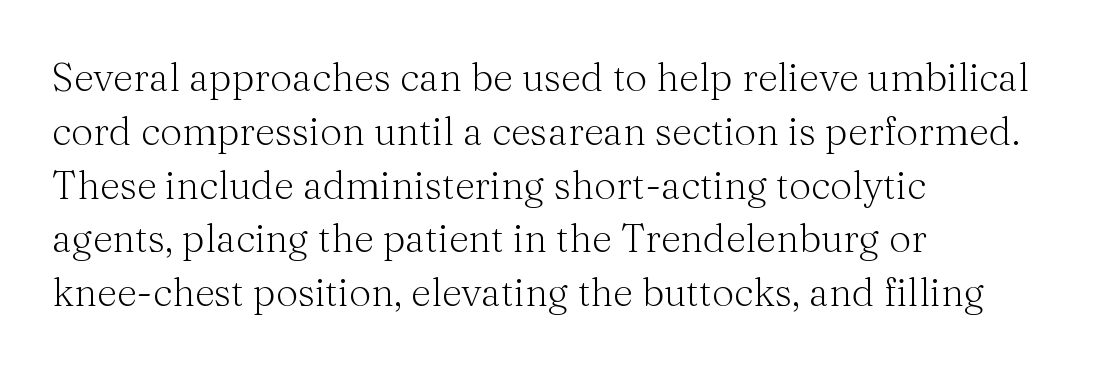
Q: Is the text bold? A: No.
Q: Is the text italic (slanted)? A: No, it is upright.
Q: Is the typeface a serif or a sans-serif typeface? A: Serif.
Q: Is the text underlined? A: No.
Q: How is the paragraph aligned? A: Left-aligned.
Q: Is the spacing between letters normal or unusually wide? A: Normal.
Q: Is the spacing between lines tight, normal or loose? A: Normal.
Q: Width (condensed, normal, or wide)? A: Normal.
Q: Stroke contrast? A: Medium.
Q: x-height? A: Medium.
Q: Monospaced? A: No.
